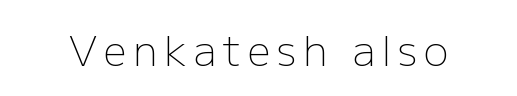
Stroke mass is kept to a normal reading level or below. The gap between lines stays unmarked. The designer went with a sans here, leaving each stem footless. A typesetter would mark this as roman, not italic. Do the characters align in a grid? No, the font is proportional.
